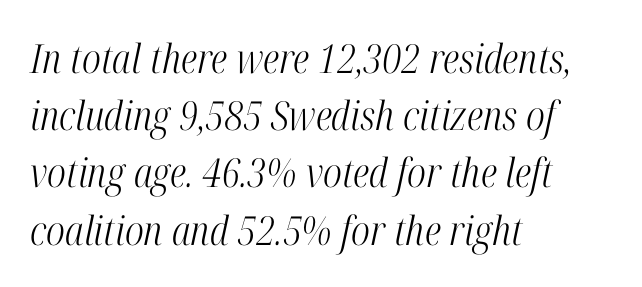
The image shows 40 px light, condensed serif type, italic (leaning right); set left-aligned, normal line spacing (1.43x), normal letter spacing, not underlined; high stroke contrast and a medium x-height.
